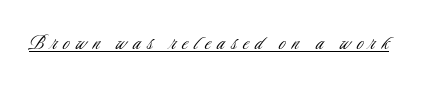
The image shows 23 px text type; set unusually wide letter spacing (+0.29 em), underlined.
